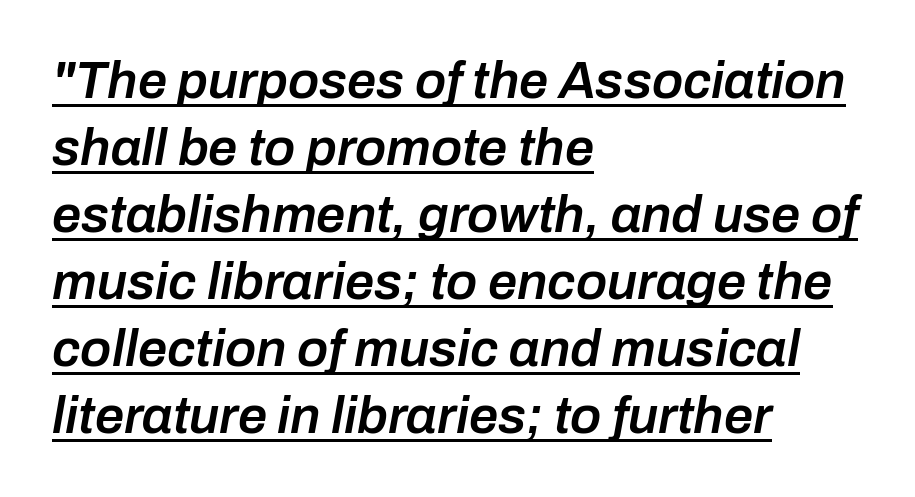
{"italic": "yes", "lean": "right", "slant_degrees": 10, "bold": "semi", "weight": "semibold", "width": "normal", "stroke_contrast": "low", "x_height": "medium", "monospaced": "no", "underline": "yes", "align": "left", "line_spacing": "normal", "line_spacing_ratio": 1.29, "letter_spacing": "normal", "letter_spacing_em": 0.0, "glyph_px": 52}
